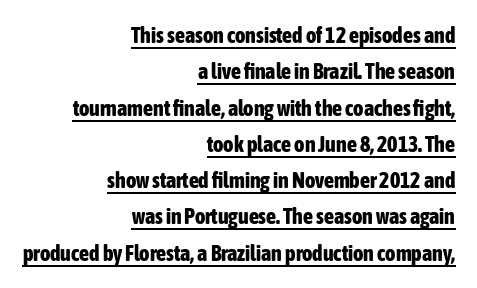
Q: Is the text bold? A: Yes.
Q: Is the text italic (slanted)? A: No, it is upright.
Q: Is the text underlined? A: Yes.
Q: How is the paragraph aligned? A: Right-aligned.
Q: Is the spacing between letters normal or unusually wide? A: Normal.
Q: Is the spacing between lines tight, normal or loose? A: Normal.
